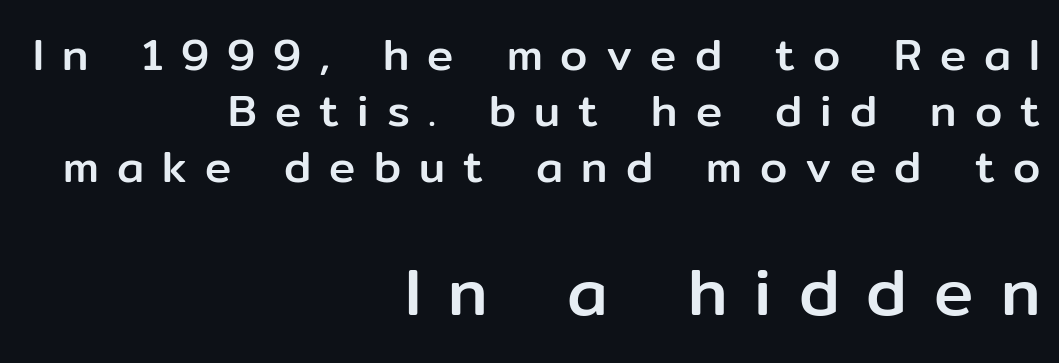
{"serif": "no", "italic": "no", "width": "normal", "stroke_contrast": "low", "x_height": "medium", "monospaced": "no", "underline": "no", "align": "right", "line_spacing": "normal", "line_spacing_ratio": 1.27, "letter_spacing": "wide", "letter_spacing_em": 0.41, "larger_block": "second", "size_ratio": 1.5, "glyph_px": 66}
